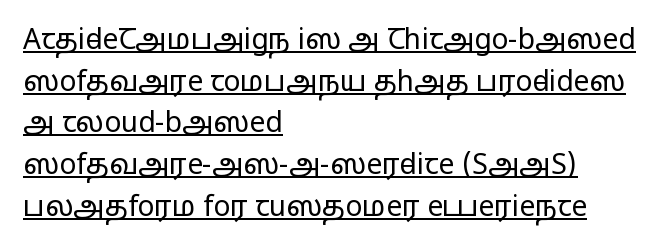
{"serif": "no", "italic": "no", "bold": "no", "weight": "regular", "width": "wide", "stroke_contrast": "low", "x_height": "medium", "monospaced": "no", "underline": "yes", "align": "left", "line_spacing": "normal", "line_spacing_ratio": 1.49, "letter_spacing": "normal", "letter_spacing_em": 0.0, "glyph_px": 28}
